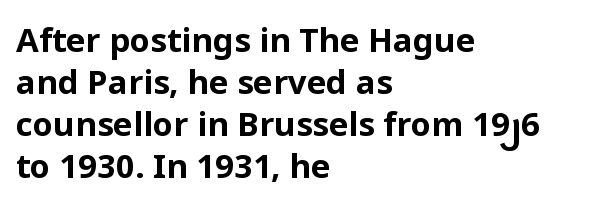
Q: Is the text bold? A: Yes.
Q: Is the text italic (slanted)? A: No, it is upright.
Q: Is the typeface a serif or a sans-serif typeface? A: Sans-serif.
Q: Is the text underlined? A: No.
Q: How is the paragraph aligned? A: Left-aligned.
Q: Is the spacing between letters normal or unusually wide? A: Normal.
Q: Is the spacing between lines tight, normal or loose? A: Normal.
Q: Width (condensed, normal, or wide)? A: Normal.
Q: Stroke contrast? A: Low.
Q: x-height? A: Medium.
Q: Monospaced? A: No.
